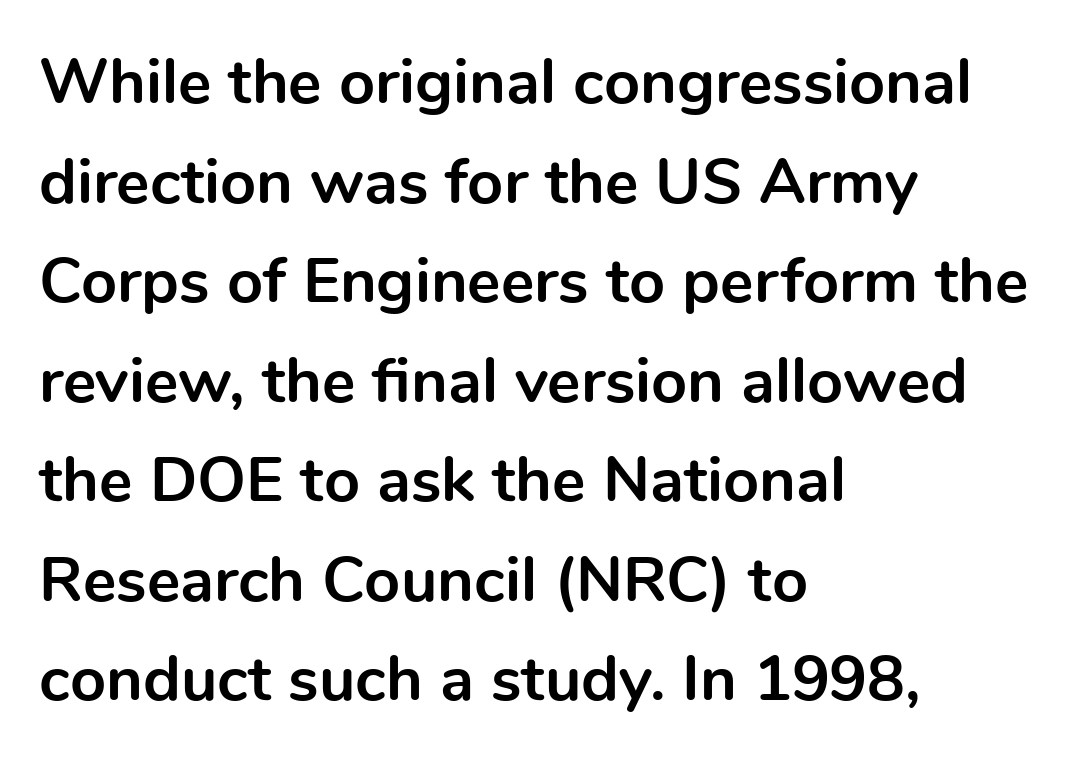
{"serif": "no", "italic": "no", "bold": "yes", "weight": "bold", "width": "normal", "x_height": "medium", "monospaced": "no", "underline": "no", "align": "left", "line_spacing": "normal", "line_spacing_ratio": 1.58, "letter_spacing": "normal", "letter_spacing_em": 0.0, "glyph_px": 63}
